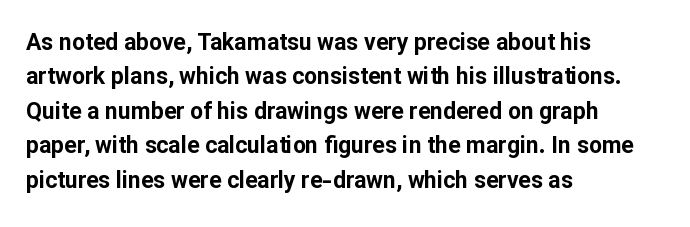
{"italic": "no", "bold": "yes", "underline": "no", "align": "left", "line_spacing": "normal", "line_spacing_ratio": 1.5, "letter_spacing": "normal", "letter_spacing_em": 0.0, "glyph_px": 23}
